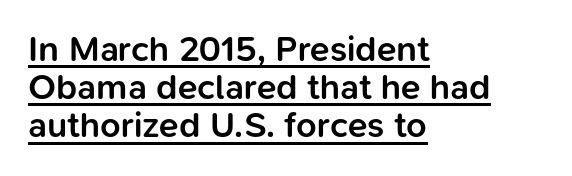
Q: Is the text bold? A: Semi-bold.
Q: Is the text italic (slanted)? A: No, it is upright.
Q: Is the typeface a serif or a sans-serif typeface? A: Sans-serif.
Q: Is the text underlined? A: Yes.
Q: How is the paragraph aligned? A: Left-aligned.
Q: Is the spacing between letters normal or unusually wide? A: Normal.
Q: Is the spacing between lines tight, normal or loose? A: Tight.
Q: Width (condensed, normal, or wide)? A: Normal.
Q: Stroke contrast? A: Low.
Q: x-height? A: Medium.
Q: Monospaced? A: No.
